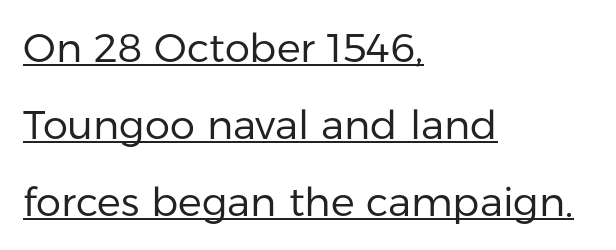
The image shows 40 px regular-weight sans-serif type, upright; set left-aligned, loose line spacing (1.92x), normal letter spacing, underlined; low stroke contrast and a medium x-height.
